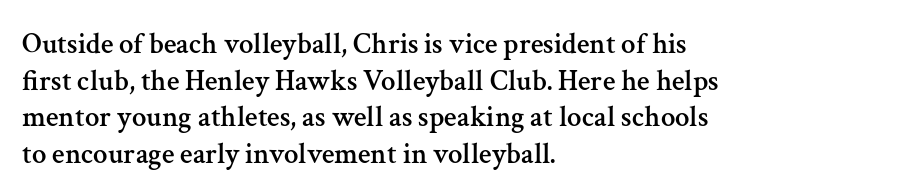
The image shows 29 px serif type, upright; set left-aligned, normal line spacing (1.26x), normal letter spacing, not underlined; medium stroke contrast and a medium x-height.
